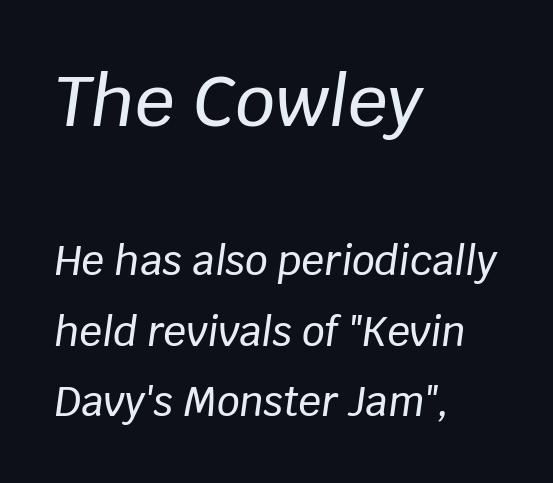
Character widths vary here, with narrow letters taking less room than wide ones. In terms of letterspacing, this is plain default setting. The first block has been scaled up relative to the second. Is the type slanted? Yes — the strokes lean at a clear angle. Line beginnings align vertically; line endings do not. Beneath every word, the page is bare.
